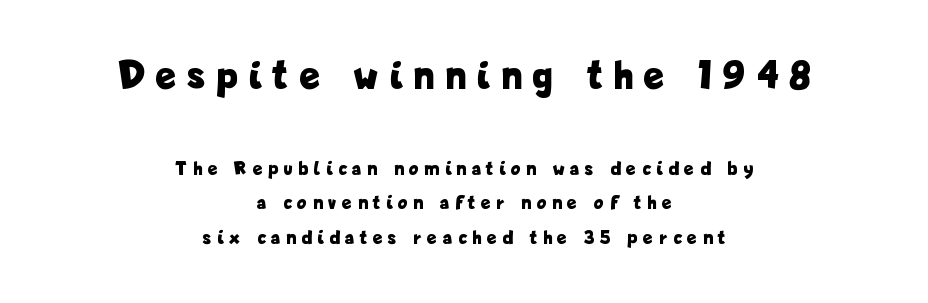
There is plenty of visible air inserted between adjacent glyphs. Grotesque or geometric, the face here clearly has no serifs. The paragraph has two soft edges and a firm central axis. The emphasis by scale lands on block number one, above. These lines carry a lot of weight — the face is fully bold.
